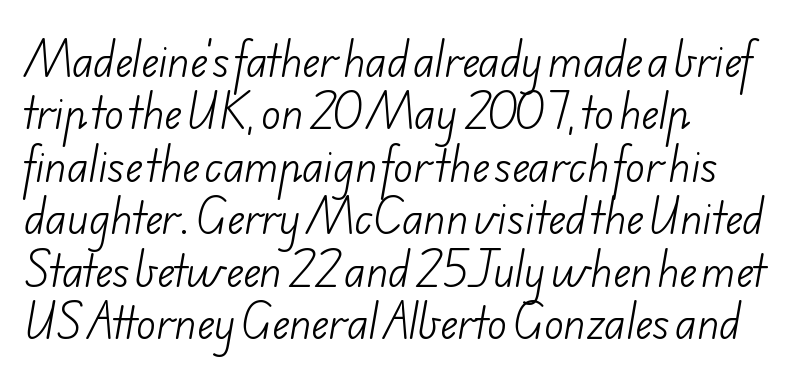
Q: Is the text bold? A: No.
Q: Is the typeface a serif or a sans-serif typeface? A: Sans-serif.
Q: Is the text underlined? A: No.
Q: How is the paragraph aligned? A: Left-aligned.
Q: Is the spacing between letters normal or unusually wide? A: Normal.
Q: Is the spacing between lines tight, normal or loose? A: Normal.
Q: Width (condensed, normal, or wide)? A: Normal.
Q: Stroke contrast? A: Low.
Q: x-height? A: Small.
Q: Monospaced? A: No.
